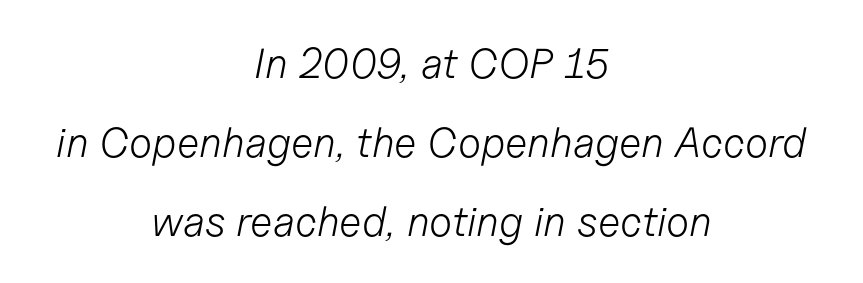
Does the lettering tilt? It does — this is italic. Does extra space separate the letters? No, they use regular spacing. No extra ink here — the face is not bold. The words here are not underlined. Do the characters align in a grid? No, the font is proportional. Where is the straight margin? There isn't one; the lines are centered.
